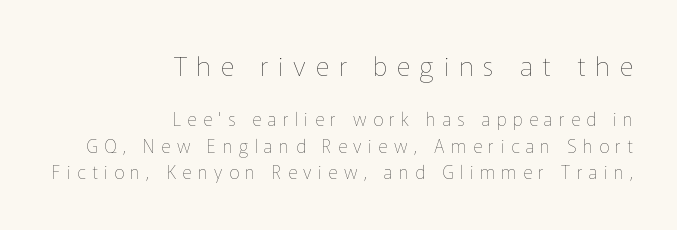
{"italic": "no", "bold": "no", "underline": "no", "align": "right", "line_spacing": "normal", "line_spacing_ratio": 1.47, "letter_spacing": "wide", "letter_spacing_em": 0.36, "larger_block": "first", "size_ratio": 1.5, "glyph_px": 27}
